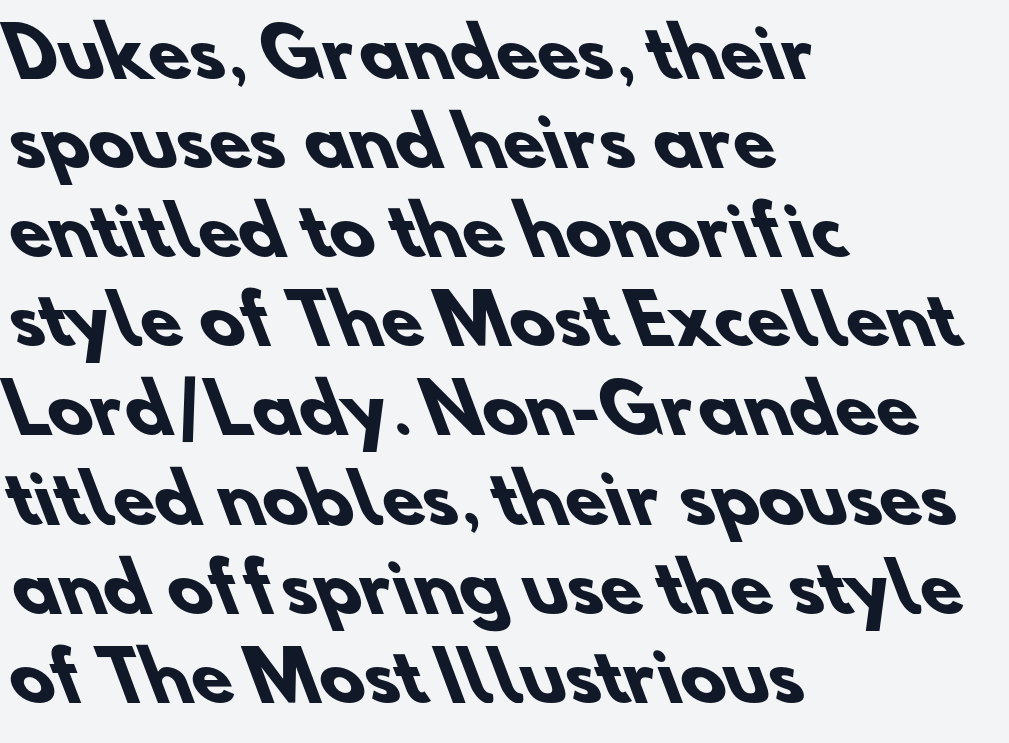
The image shows 67 px heavy sans-serif type; set left-aligned, normal line spacing (1.33x), normal letter spacing, not underlined; low stroke contrast and a small x-height.
